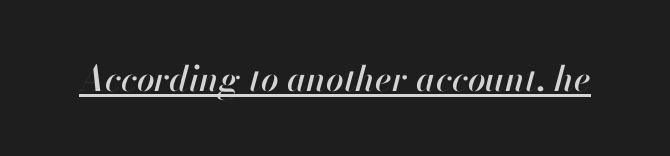
Q: Is the text italic (slanted)? A: Yes, it leans right by about 13 degrees.
Q: Is the text underlined? A: Yes.
Q: Is the spacing between letters normal or unusually wide? A: Normal.
Q: Width (condensed, normal, or wide)? A: Normal.
Q: Stroke contrast? A: High.
Q: x-height? A: Small.
Q: Monospaced? A: No.
